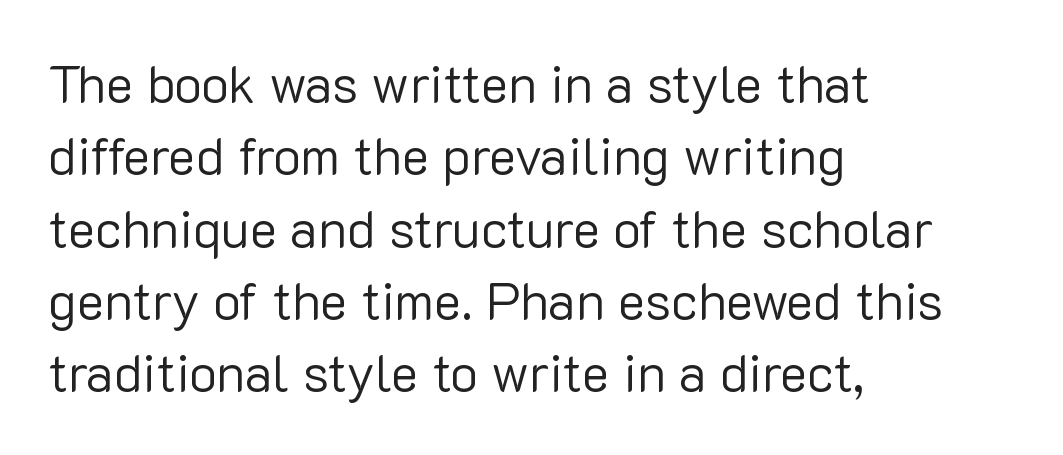
Q: Is the text bold? A: No.
Q: Is the text italic (slanted)? A: No, it is upright.
Q: Is the typeface a serif or a sans-serif typeface? A: Sans-serif.
Q: Is the text underlined? A: No.
Q: How is the paragraph aligned? A: Left-aligned.
Q: Is the spacing between letters normal or unusually wide? A: Normal.
Q: Is the spacing between lines tight, normal or loose? A: Normal.
Q: Width (condensed, normal, or wide)? A: Normal.
Q: Stroke contrast? A: Low.
Q: x-height? A: Medium.
Q: Monospaced? A: No.
